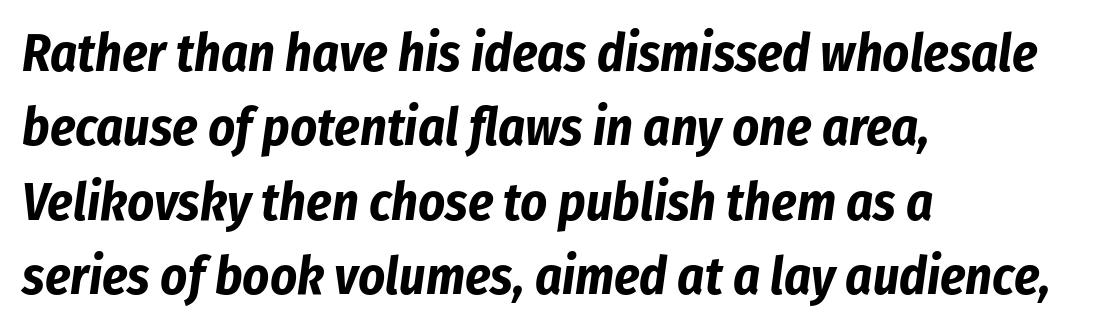
The image shows 52 px bold, condensed type, italic (leaning right); set left-aligned, normal line spacing (1.43x), normal letter spacing, not underlined; low stroke contrast and a medium x-height.
